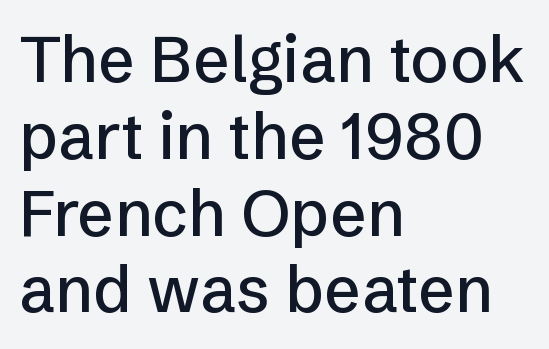
{"serif": "no", "italic": "no", "width": "normal", "stroke_contrast": "low", "x_height": "medium", "monospaced": "no", "underline": "no", "align": "left", "line_spacing_ratio": 1.2, "letter_spacing": "normal", "letter_spacing_em": 0.0, "glyph_px": 64}
